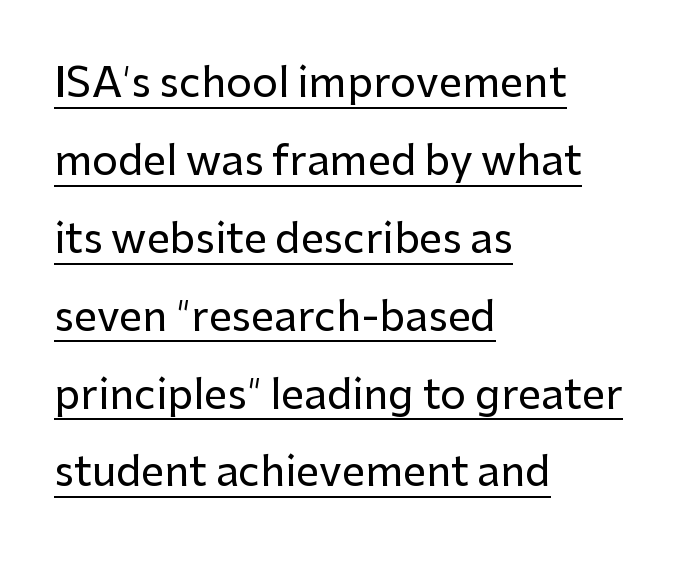
The letters advance in unequal steps, a hallmark of proportional type. Letterform terminals end flat and unadorned throughout the passage. Which margin do the lines hug? The left one — the right edge is uneven. Here the glyphs are tracked normally, forming tight word shapes. This rendering features underlined lettering.
